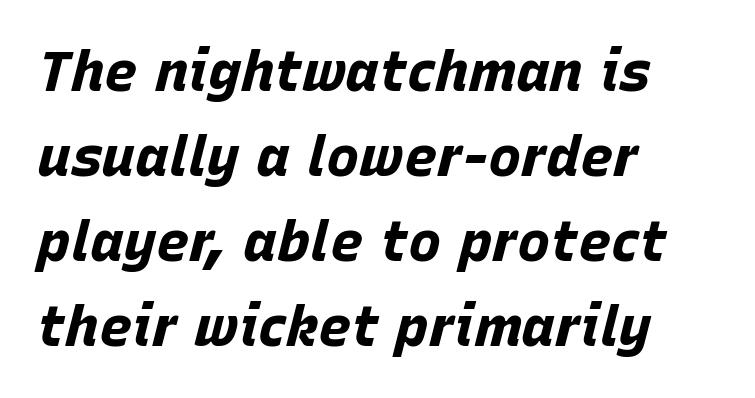
Q: Is the text bold? A: Yes.
Q: Is the text italic (slanted)? A: Yes, it leans right by about 15 degrees.
Q: Is the text underlined? A: No.
Q: How is the paragraph aligned? A: Left-aligned.
Q: Is the spacing between letters normal or unusually wide? A: Normal.
Q: Is the spacing between lines tight, normal or loose? A: Normal.
Q: Width (condensed, normal, or wide)? A: Normal.
Q: Stroke contrast? A: Low.
Q: x-height? A: Large.
Q: Monospaced? A: No.
